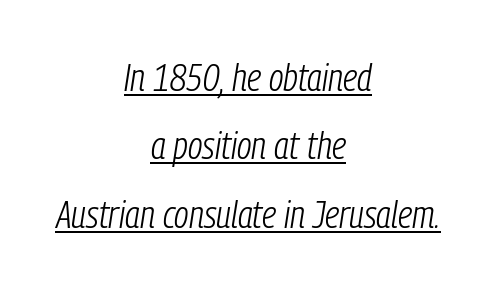
The image shows 38 px light, condensed type, italic (leaning right); set centered, line spacing 1.8x, normal letter spacing, underlined; low stroke contrast and a medium x-height.
